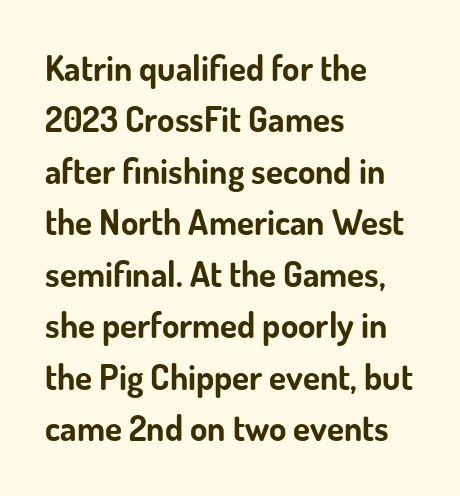
Descenders are the only things crossing below the line. Does extra space separate the letters? No, they use regular spacing. Designer's note — italics off, roman on. Visually the block forms a straight wall on the left and a jagged coastline on the right. This sample uses a sans-serif face.
